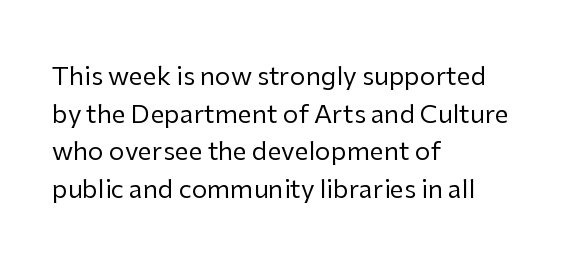
The face used here is rendered with its standard letterfit. Just letters on the line, the space beneath them empty. Caption: face not bold, strokes unweighted. Line spacing here is normal.
